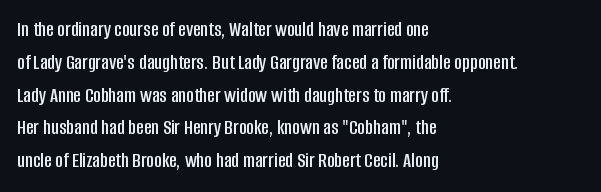
Q: Is the text italic (slanted)? A: No, it is upright.
Q: Is the text underlined? A: No.
Q: How is the paragraph aligned? A: Left-aligned.
Q: Is the spacing between letters normal or unusually wide? A: Normal.
Q: Is the spacing between lines tight, normal or loose? A: Normal.
